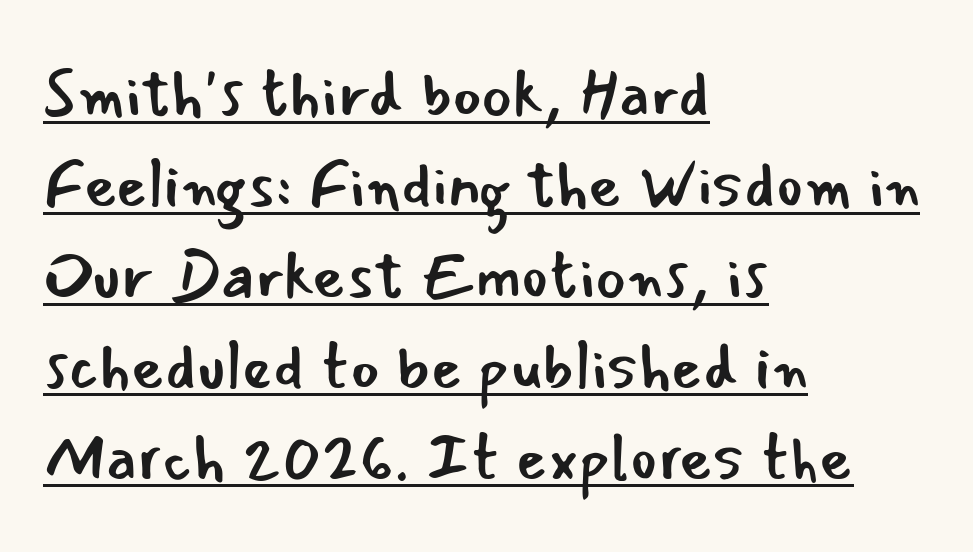
Observe the ordinary spacing: letters are neighbours, not strangers. Characters remain perfectly vertical along every line. Glance below the letters and you will spot a drawn line. You can tell from the bare stems that sans-serif type was used. This reads as an unemphasized weight, regular at the heaviest.
